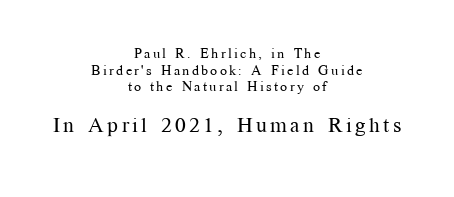
Q: Is the text bold? A: No.
Q: Is the text italic (slanted)? A: No, it is upright.
Q: Is the text underlined? A: No.
Q: How is the paragraph aligned? A: Centered.
Q: Which block of text is set in a larger size, the first (top) or the second (bottom)? A: The second (bottom) one.
